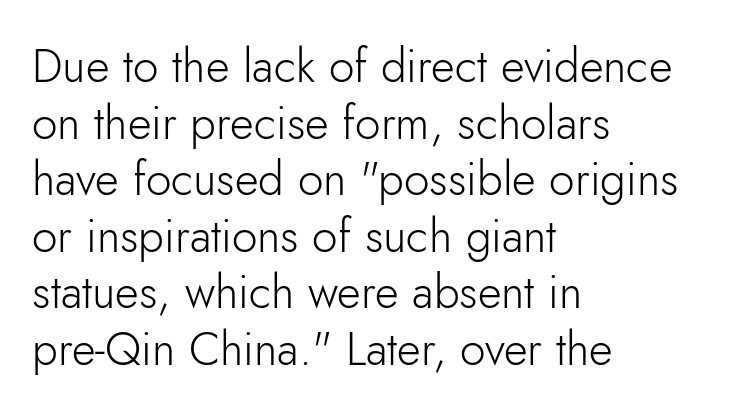
Regarding serifs, this sample does without them. The space directly below the letters is spotless. A light-to-regular cut is what we see here. The line texture is even and compact thanks to regular tracking.
